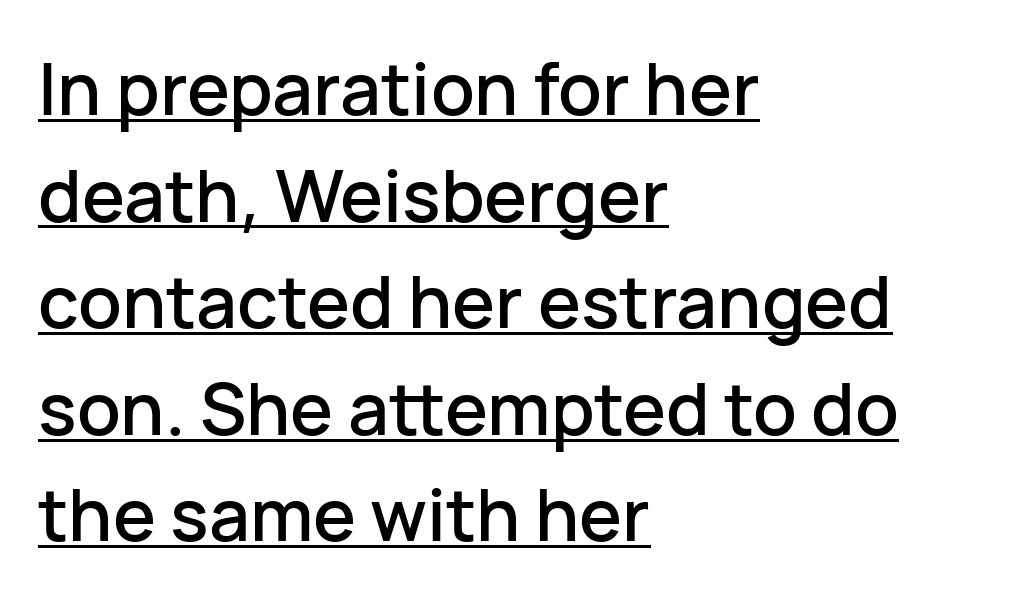
This sample keeps an unexceptional amount of space between lines. In terms of letterspacing, this is plain default setting. A typesetter would mark this as roman, not italic. Underlined type. A student would call this left alignment; a typographer would say flush left, rag right. Here the designer chose a conventional face with non-uniform glyph widths.
